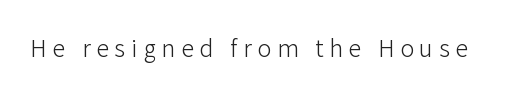
{"italic": "no", "bold": "no", "underline": "no", "letter_spacing": "wide", "letter_spacing_em": 0.26, "glyph_px": 23}
